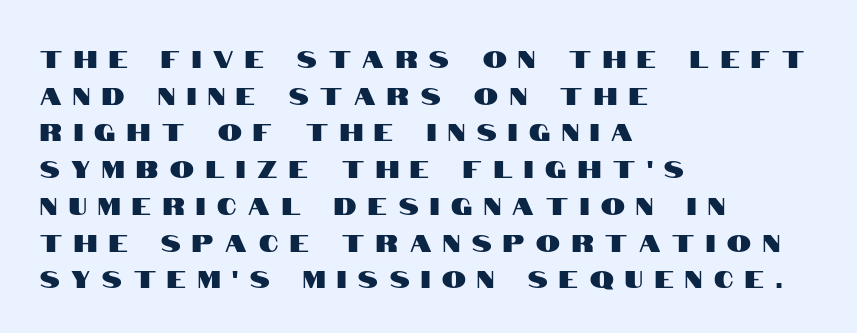
Q: Is the text italic (slanted)? A: No, it is upright.
Q: Is the text underlined? A: No.
Q: How is the paragraph aligned? A: Left-aligned.
Q: Is the spacing between letters normal or unusually wide? A: Unusually wide.
Q: Is the spacing between lines tight, normal or loose? A: Normal.
